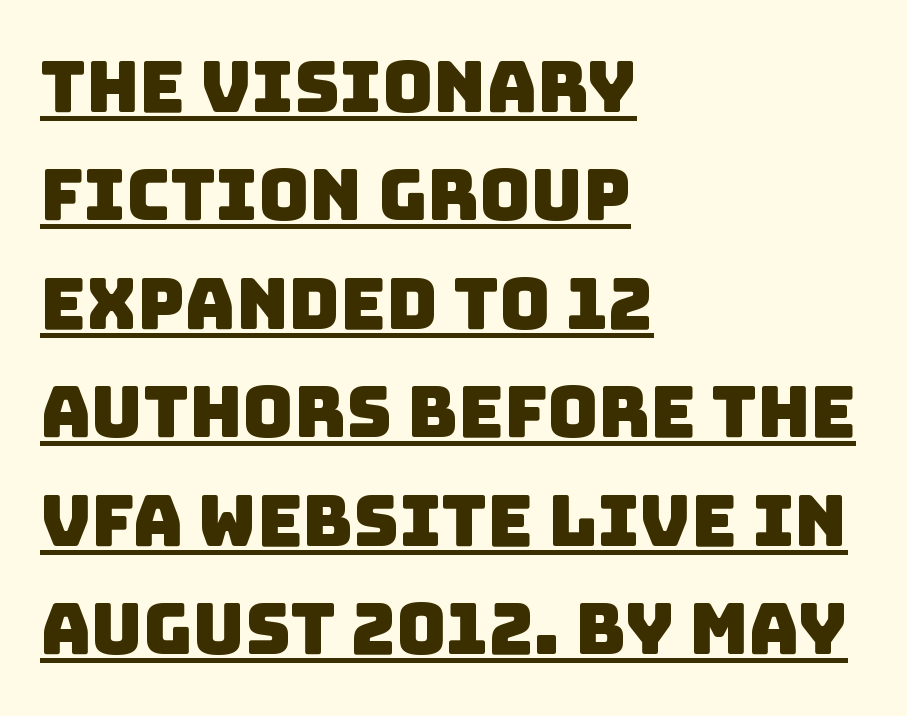
Q: Is the typeface a serif or a sans-serif typeface? A: Sans-serif.
Q: Is the text underlined? A: Yes.
Q: How is the paragraph aligned? A: Left-aligned.
Q: Is the spacing between letters normal or unusually wide? A: Normal.
Q: Is the spacing between lines tight, normal or loose? A: Normal.
Q: Width (condensed, normal, or wide)? A: Normal.
Q: Stroke contrast? A: Low.
Q: x-height? A: Large.
Q: Monospaced? A: No.
